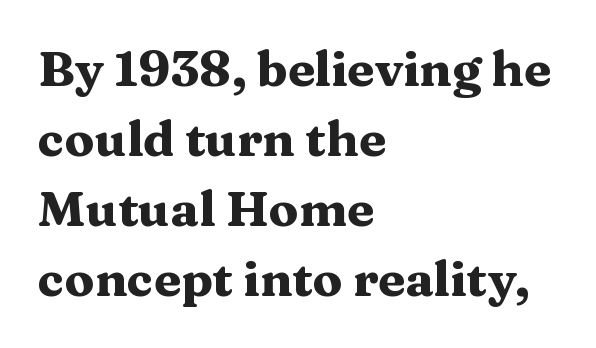
The image shows 49 px heavy, wide serif type, upright; set left-aligned, normal line spacing (1.43x), normal letter spacing, not underlined; medium stroke contrast and a medium x-height.
